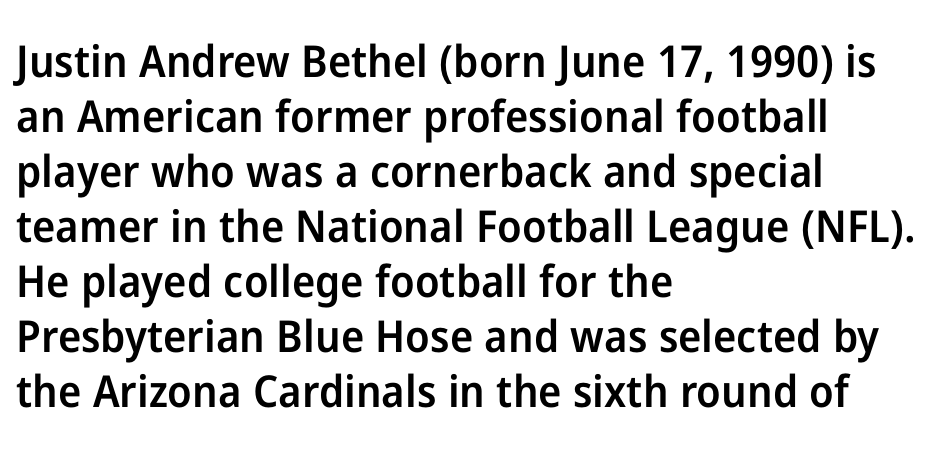
What's the leading like? Ordinary, nothing unusual. The font's upright variant was chosen for this text. The rag falls on the right side of this text block. Students, this is semibold: more ink than regular, less than bold. The face used here is rendered with its standard letterfit.
